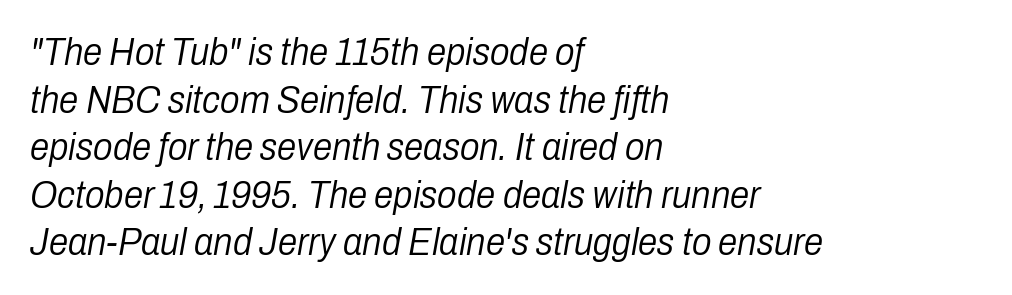
Q: Is the text bold? A: No.
Q: Is the text italic (slanted)? A: Yes, it leans right by about 10 degrees.
Q: Is the text underlined? A: No.
Q: How is the paragraph aligned? A: Left-aligned.
Q: Is the spacing between letters normal or unusually wide? A: Normal.
Q: Width (condensed, normal, or wide)? A: Condensed.
Q: Stroke contrast? A: Low.
Q: x-height? A: Medium.
Q: Monospaced? A: No.
